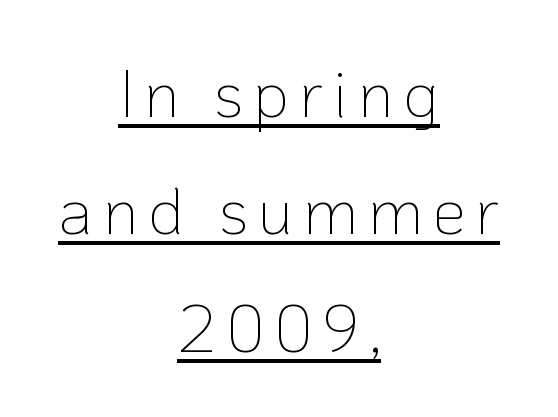
Q: Is the text bold? A: No.
Q: Is the text italic (slanted)? A: No, it is upright.
Q: Is the typeface a serif or a sans-serif typeface? A: Sans-serif.
Q: Is the text underlined? A: Yes.
Q: How is the paragraph aligned? A: Centered.
Q: Width (condensed, normal, or wide)? A: Normal.
Q: Stroke contrast? A: Low.
Q: x-height? A: Medium.
Q: Monospaced? A: No.
